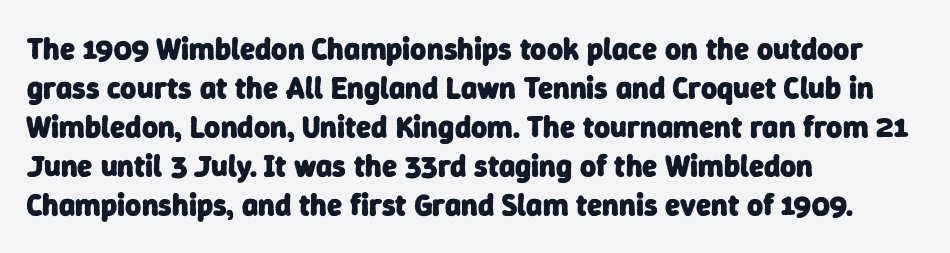
A classic flush-left, rag-right setting is used for this passage. These lines sit exactly where default settings would place them. Nobody drew a line under any word here. To sum up the face: it is a sans, with no serifs.
